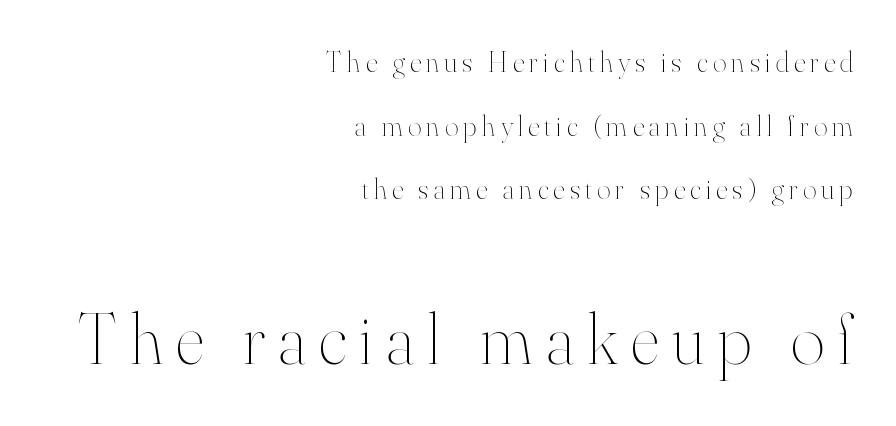
{"italic": "no", "bold": "no", "weight": "thin", "width": "normal", "stroke_contrast": "high", "x_height": "small", "monospaced": "no", "underline": "no", "align": "right", "line_spacing": "loose", "line_spacing_ratio": 2.19, "larger_block": "second", "size_ratio": 2.52, "glyph_px": 73}
